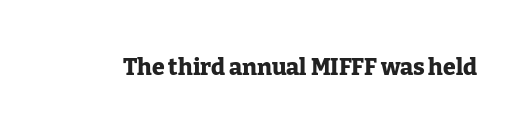
Q: Is the text bold? A: Yes.
Q: Is the text italic (slanted)? A: No, it is upright.
Q: Is the text underlined? A: No.
Q: Is the spacing between letters normal or unusually wide? A: Normal.
